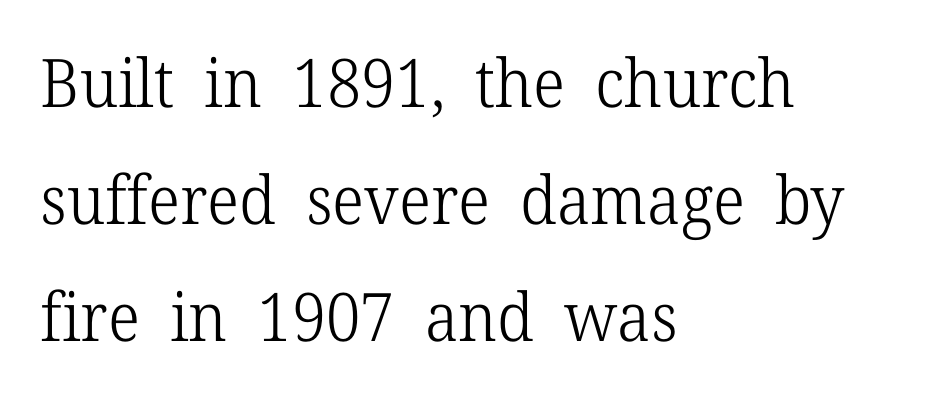
The image shows 67 px light serif type, upright; set left-aligned, line spacing 1.75x, normal letter spacing, not underlined; low stroke contrast and a medium x-height.
